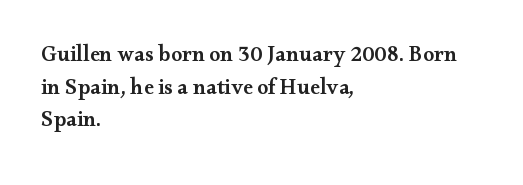
The image shows 22 px text type, upright; set left-aligned, normal line spacing (1.48x), normal letter spacing, not underlined.
